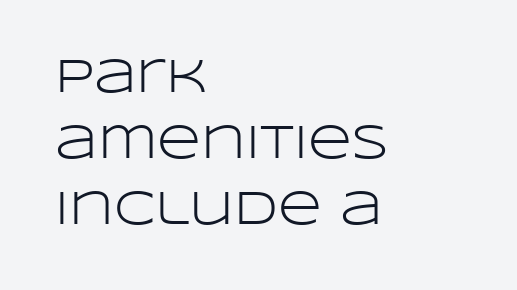
Q: Is the text bold? A: No.
Q: Is the text italic (slanted)? A: No, it is upright.
Q: Is the typeface a serif or a sans-serif typeface? A: Sans-serif.
Q: Is the text underlined? A: No.
Q: How is the paragraph aligned? A: Left-aligned.
Q: Is the spacing between letters normal or unusually wide? A: Normal.
Q: Is the spacing between lines tight, normal or loose? A: Normal.
Q: Width (condensed, normal, or wide)? A: Wide.
Q: Stroke contrast? A: Low.
Q: x-height? A: Large.
Q: Monospaced? A: No.
